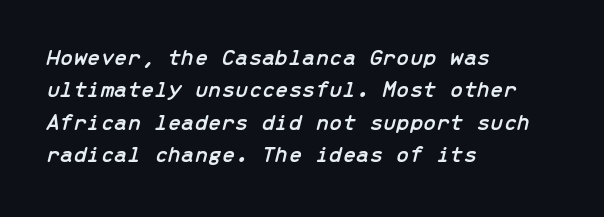
The image shows 24 px text type, italic (leaning right); set left-aligned, normal line spacing (1.35x), normal letter spacing, not underlined.
